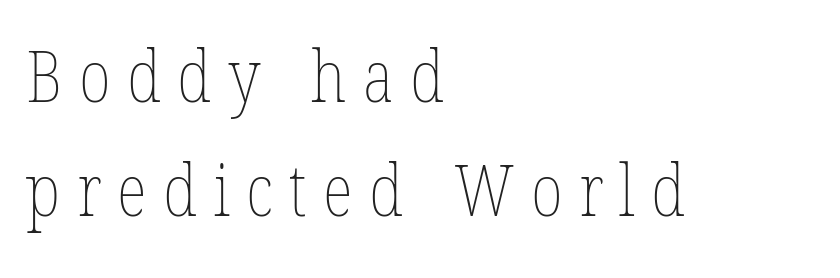
The image shows 71 px thin, condensed type; set left-aligned, normal line spacing (1.61x), unusually wide letter spacing (+0.23 em), not underlined; low stroke contrast and a medium x-height.
